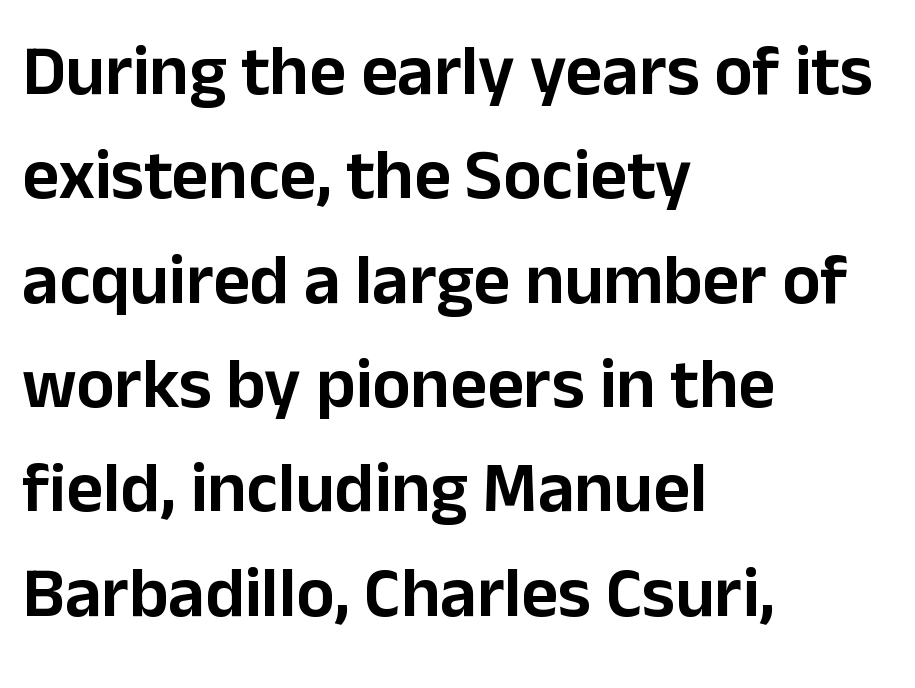
The area under the type is left untouched. These lines are rendered in a variable-pitch font. In terms of leading, this rendering sits right in the middle. Layout note: lines flush left. You can tell from the bare stems that sans-serif type was used.
